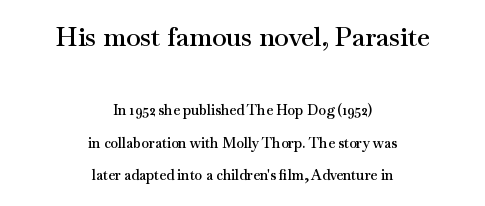
The image shows 26 px text type, upright; set centered, loose line spacing (2.32x), normal letter spacing, not underlined; the first (top) block is 1.86x larger.
